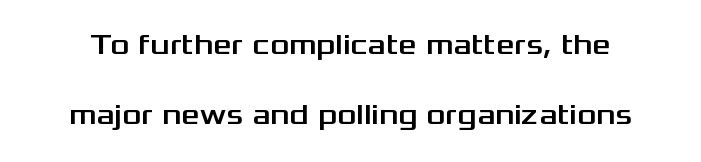
I'd call this a sans setting — the letters go barefoot. The passage shown is typed in a proportional face where columns would drift. The line texture is even and compact thanks to regular tracking. If you drew a line through each stem, it would be perfectly vertical. Words float on clear page, feet unadorned. Loosely led — the rows are spread out.
